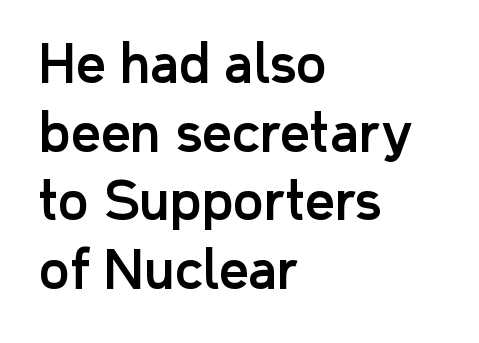
Honestly, there is no underline to notice here at all. Note: no serifs on the glyphs. Notice how the stems are strictly vertical — no italics here. Does the copy run flush right? No — it runs flush left.
